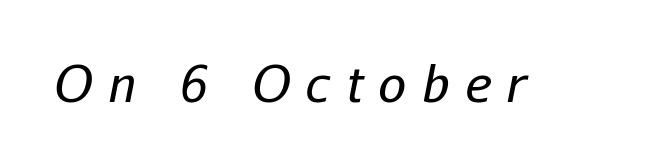
{"italic": "yes", "lean": "right", "slant_degrees": 11, "bold": "no", "weight": "regular", "width": "normal", "stroke_contrast": "low", "x_height": "medium", "monospaced": "no", "underline": "no", "letter_spacing": "wide", "letter_spacing_em": 0.33, "glyph_px": 49}
